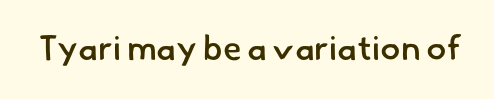
Spacing verdict: proportional, widths tailored to each character. Anything drawn beneath the words? Only blank space. In terms of weight, the rendering is demibold, just under bold. Regarding serifs, this sample does without them. Honestly, the letter spacing is just normal — you wouldn't notice it.
